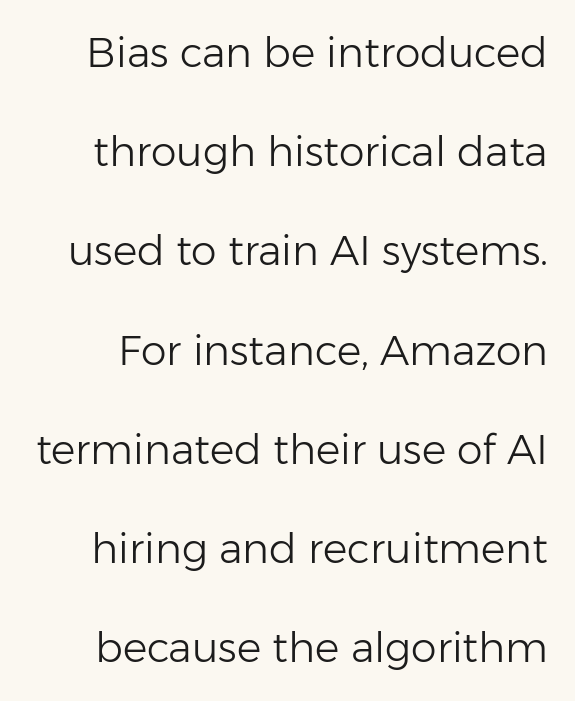
{"serif": "no", "italic": "no", "bold": "no", "weight": "light", "width": "normal", "stroke_contrast": "low", "x_height": "medium", "monospaced": "no", "underline": "no", "line_spacing": "loose", "line_spacing_ratio": 2.42, "letter_spacing": "normal", "letter_spacing_em": 0.0, "glyph_px": 41}
